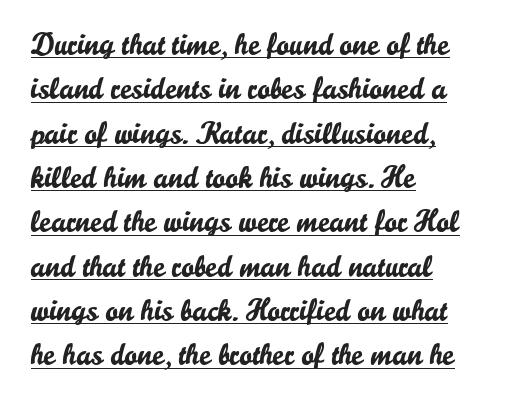
{"serif": "no", "width": "normal", "stroke_contrast": "low", "x_height": "small", "monospaced": "no", "underline": "yes", "align": "left", "line_spacing": "normal", "line_spacing_ratio": 1.43, "letter_spacing": "normal", "letter_spacing_em": 0.0, "glyph_px": 31}
